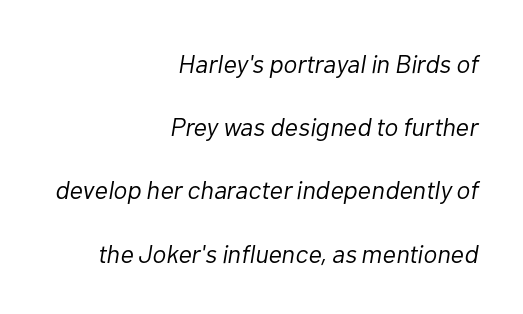
The face used here is rendered with its standard letterfit. Compared with typical paragraphs, the rows here are farther apart. Observe the lean: these are italic letterforms. The strokes carry an ordinary text weight at most. These lines are set flush right with a ragged left edge. The passage shown is not underscored anywhere.
